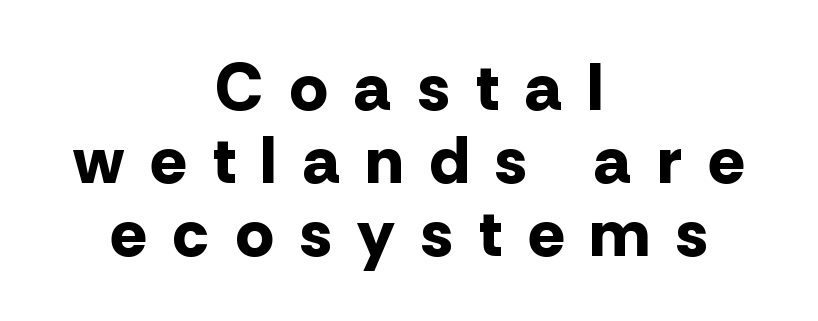
The image shows 67 px bold sans-serif type, upright; set centered, tight line spacing (1.09x), unusually wide letter spacing (+0.4 em), not underlined; low stroke contrast and a medium x-height.
